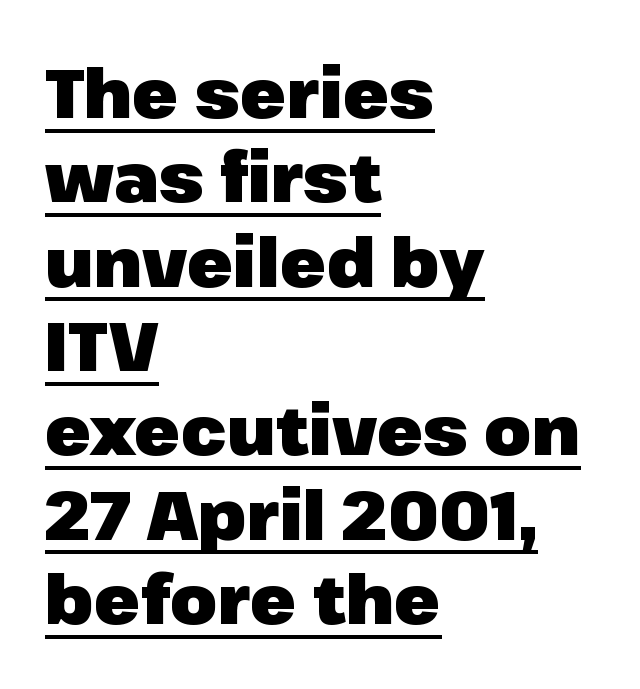
Q: Is the text bold? A: Yes.
Q: Is the text italic (slanted)? A: No, it is upright.
Q: Is the typeface a serif or a sans-serif typeface? A: Sans-serif.
Q: Is the text underlined? A: Yes.
Q: How is the paragraph aligned? A: Left-aligned.
Q: Is the spacing between letters normal or unusually wide? A: Normal.
Q: Width (condensed, normal, or wide)? A: Normal.
Q: Stroke contrast? A: Low.
Q: x-height? A: Medium.
Q: Monospaced? A: No.
